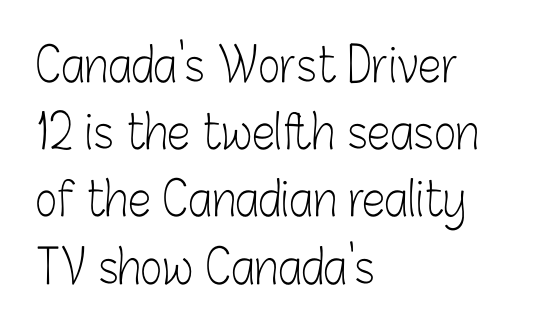
Classification — sans serif. Nothing unusual about the tracking: characters are spaced as the font intends. Any mark beneath the type? The region is blank. Rendered with straight, roman letterforms. Is this a heavy cut? Hardly; it is regular or lighter. Whoever set this chose a conventional vertical rhythm.
